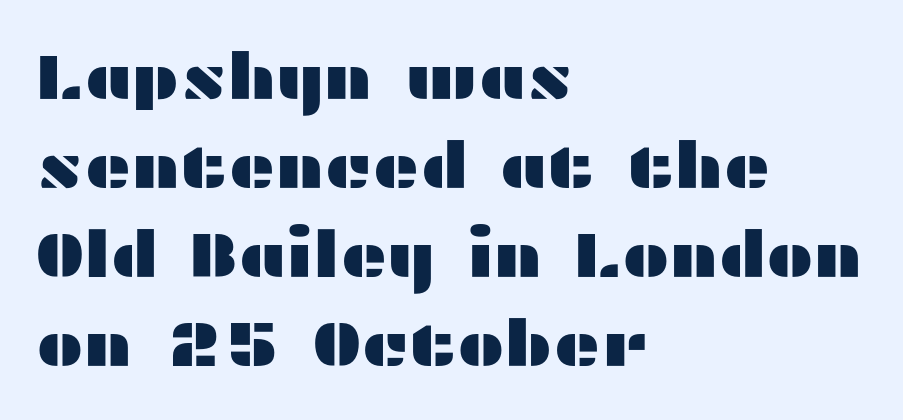
The image shows 64 px wide sans-serif type, upright; set left-aligned, normal line spacing (1.39x), normal letter spacing, not underlined; medium stroke contrast and a medium x-height.
